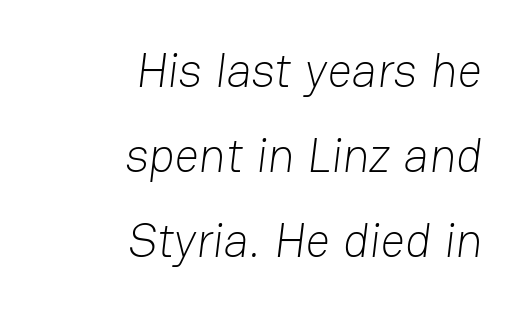
{"serif": "no", "bold": "no", "weight": "light", "width": "normal", "stroke_contrast": "low", "x_height": "medium", "monospaced": "no", "underline": "no", "align": "right", "line_spacing_ratio": 1.77, "letter_spacing": "normal", "letter_spacing_em": 0.0, "glyph_px": 48}
